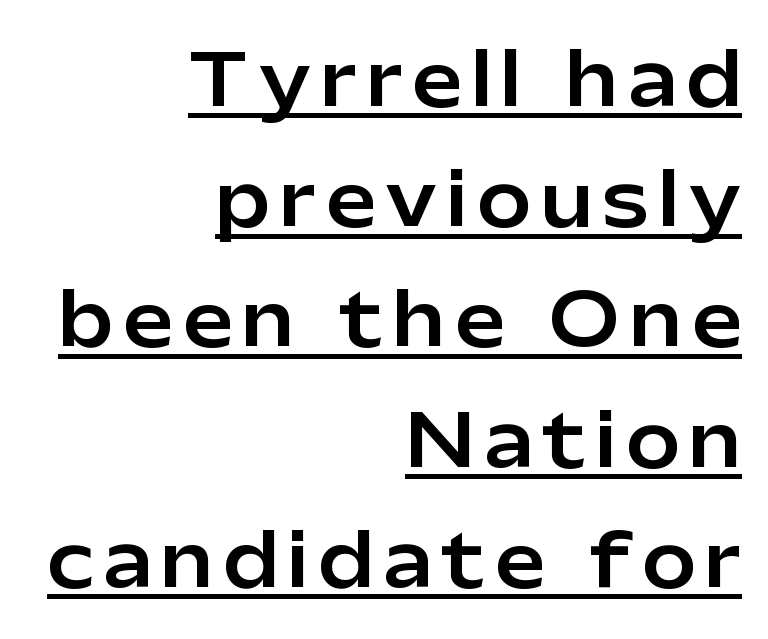
{"serif": "no", "italic": "no", "width": "normal", "stroke_contrast": "low", "x_height": "medium", "monospaced": "no", "underline": "yes", "align": "right", "line_spacing": "normal", "line_spacing_ratio": 1.67, "glyph_px": 72}
